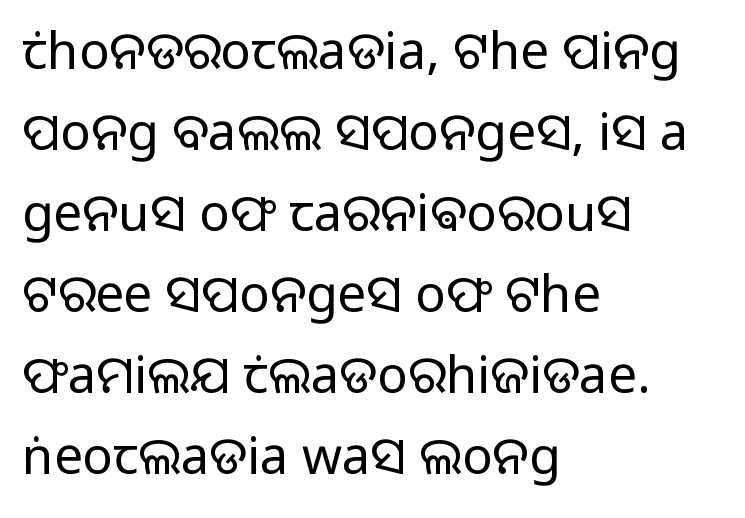
{"serif": "no", "italic": "no", "bold": "no", "weight": "light", "width": "normal", "stroke_contrast": "low", "x_height": "medium", "monospaced": "no", "underline": "no", "align": "left", "line_spacing": "normal", "line_spacing_ratio": 1.59, "letter_spacing": "normal", "letter_spacing_em": 0.0, "glyph_px": 51}
